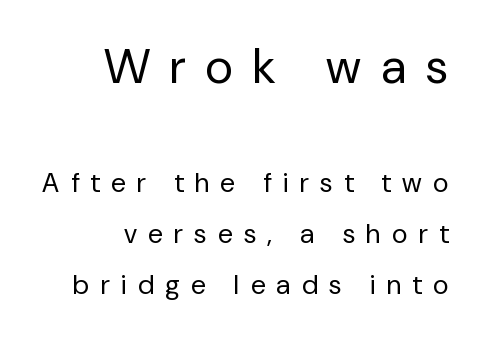
The image shows 48 px regular-weight sans-serif type, upright; set right-aligned, loose line spacing (1.9x), unusually wide letter spacing (+0.42 em), not underlined; the first (top) block is 1.78x larger; low stroke contrast and a medium x-height.
